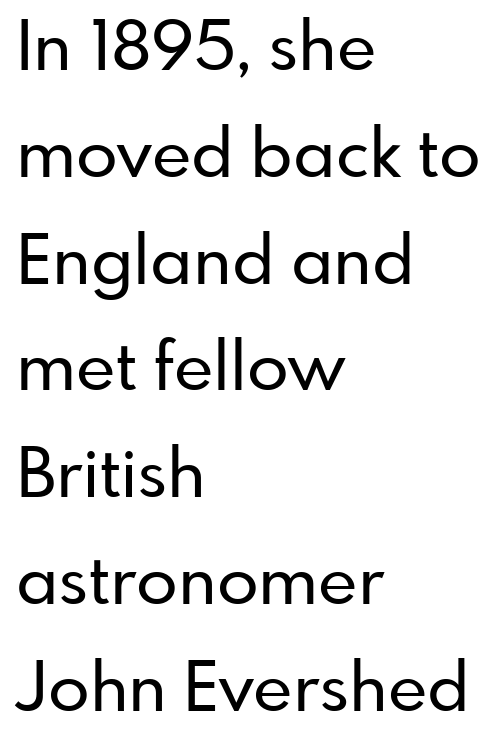
{"serif": "no", "italic": "no", "width": "normal", "stroke_contrast": "low", "x_height": "small", "monospaced": "no", "underline": "no", "align": "left", "line_spacing": "normal", "line_spacing_ratio": 1.57, "letter_spacing": "normal", "letter_spacing_em": 0.0, "glyph_px": 68}
